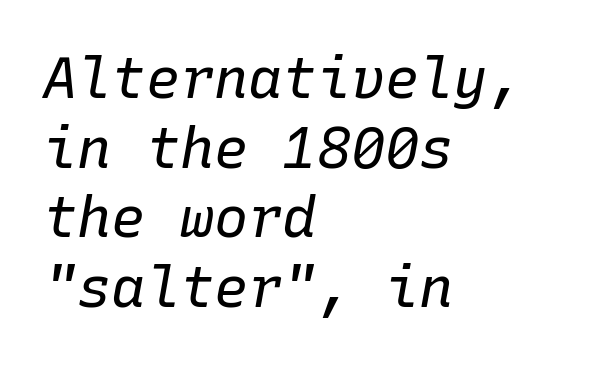
{"italic": "yes", "lean": "right", "slant_degrees": 10, "bold": "no", "weight": "regular", "width": "normal", "stroke_contrast": "low", "x_height": "medium", "monospaced": "yes", "underline": "no", "align": "left", "line_spacing_ratio": 1.22, "letter_spacing": "normal", "letter_spacing_em": 0.0, "glyph_px": 57}
